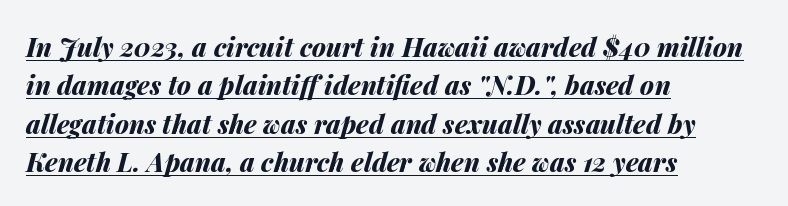
Each new line begins a customary step beneath the previous one. Does the weight exceed regular? Yes, all the way to bold. Is the letter spacing exaggerated? No — it looks like the ordinary default. Layout note: lines flush left. The passage shown is underscored from start to finish.
